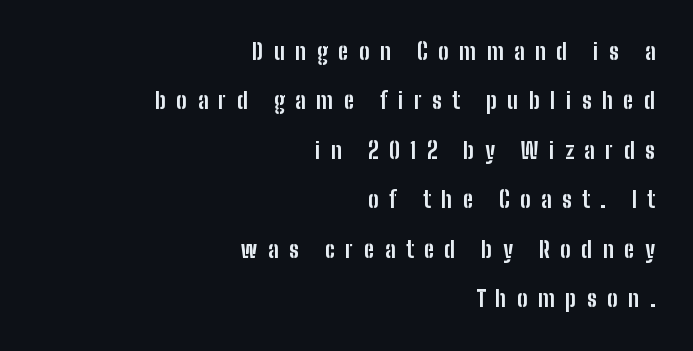
This is heavy type, rendered in bold. Check under the words: just untouched page. This sample trades compactness for vertical openness between lines. A roman cut, with each character standing at attention. Letter spacing: wide.
